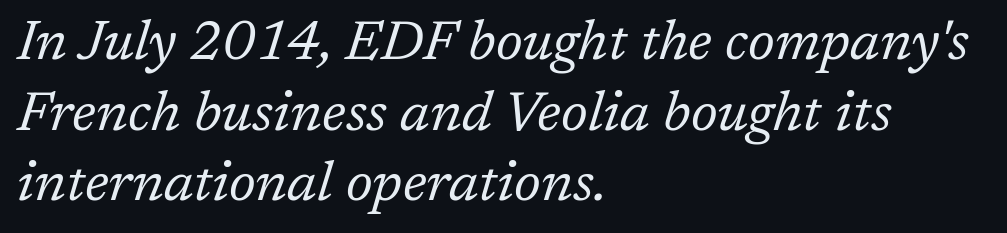
{"serif": "yes", "italic": "yes", "lean": "right", "slant_degrees": 17, "bold": "no", "weight": "regular", "width": "normal", "stroke_contrast": "low", "x_height": "medium", "monospaced": "no", "underline": "no", "align": "left", "line_spacing": "normal", "line_spacing_ratio": 1.26, "letter_spacing": "normal", "letter_spacing_em": 0.0, "glyph_px": 56}
